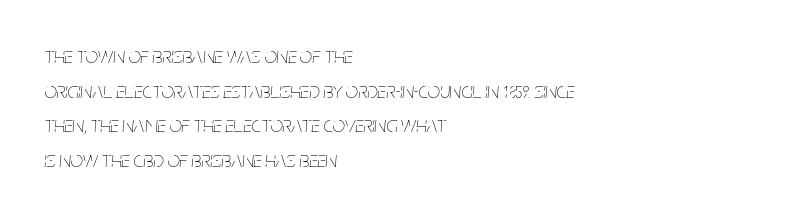
The image shows 22 px text type, italic (leaning right); set left-aligned, normal line spacing (1.57x), normal letter spacing, not underlined.
